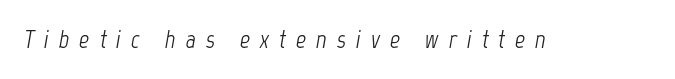
An italicized treatment has been applied to the whole sample. Students, note that the glyphs here are deliberately spaced far apart. Unbolded letterforms with no extra heft. Clear beneath every line of the passage.
